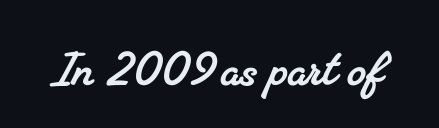
The zone under the glyphs is completely vacant. The tracking reads as untouched default to a designer's eye. Small tapered or slab feet sit at the stroke ends, so this counts as serif. Is this a fixed-width face? No — the glyphs have proportional, varying widths.
